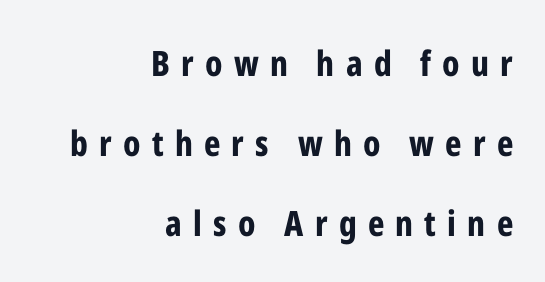
The ragged edge is on the left, which tells us the setting is flush right. Glance below the letters and you will spot only blank space. If you measured baseline to baseline, you'd find a long distance. The face used here has the dense, thick strokes of a bold.
